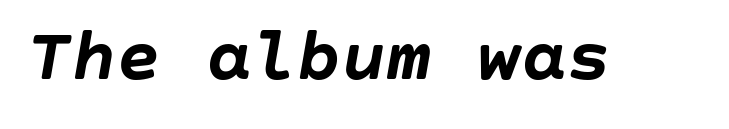
The face used here has a pronounced slope to its letters. A clean baseline with only descenders dipping below it. Glyph-to-glyph distance matches everyday printed text. The characters look thick and weighty, a clear bold.
